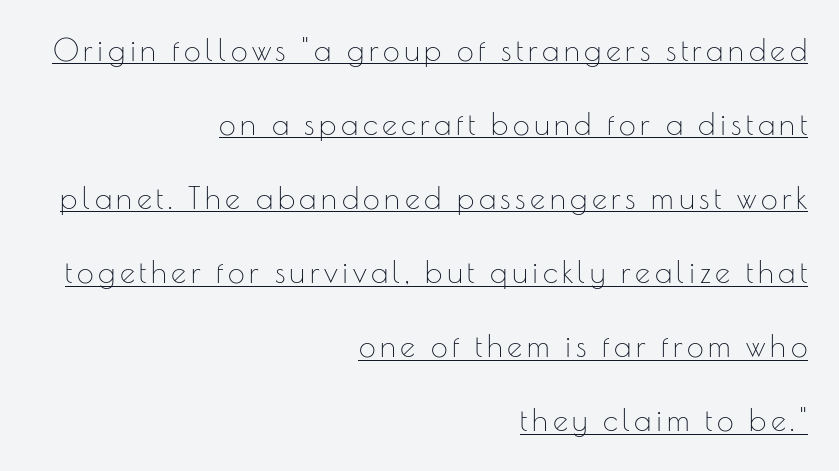
These lines stack with their right ends in a neat column. Are there feet on the stems? There aren't — it's a sans. Somebody hit Ctrl+U on this one — the words are underlined. The lines are spread far apart with generous leading. If you drew a line through each stem, it would be perfectly vertical.
